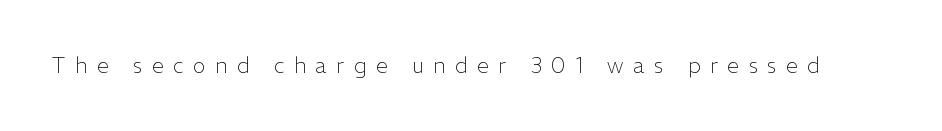
The image shows 21 px text type, upright; set unusually wide letter spacing (+0.46 em), not underlined.
